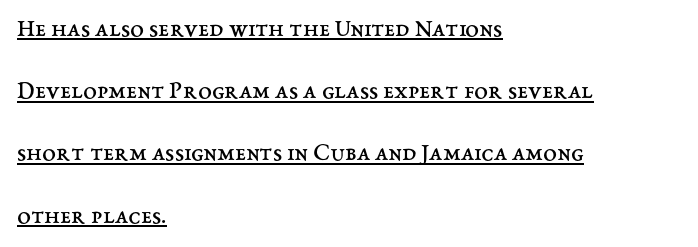
The tracking reads as untouched default to a designer's eye. Style check: upright. Is there an underline? Yes — a line sits under the letters. Rows of type keep a wide berth in the vertical direction. The face looks like a standard text weight, possibly lighter.
